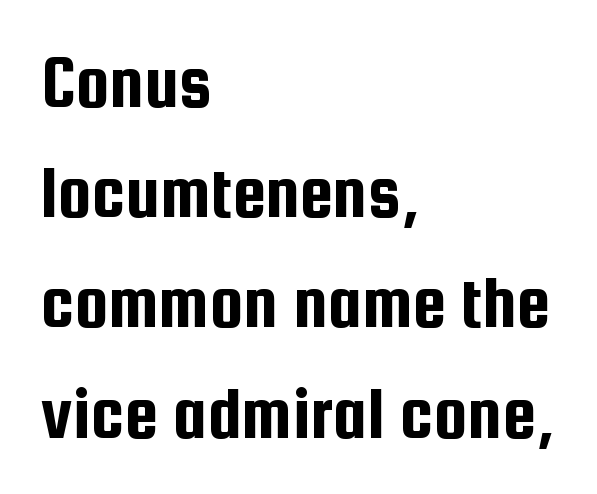
{"serif": "no", "italic": "no", "width": "condensed", "stroke_contrast": "low", "x_height": "medium", "monospaced": "no", "underline": "no", "align": "left", "line_spacing": "normal", "line_spacing_ratio": 1.45, "letter_spacing": "normal", "letter_spacing_em": 0.0, "glyph_px": 76}
